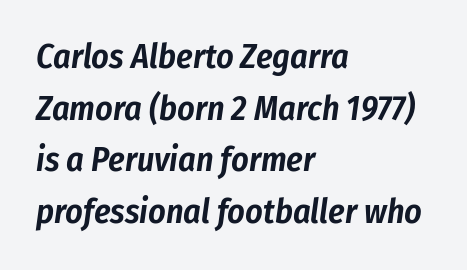
The image shows 34 px condensed type, italic (leaning right); set left-aligned, normal line spacing (1.52x), normal letter spacing, not underlined; low stroke contrast and a medium x-height.
